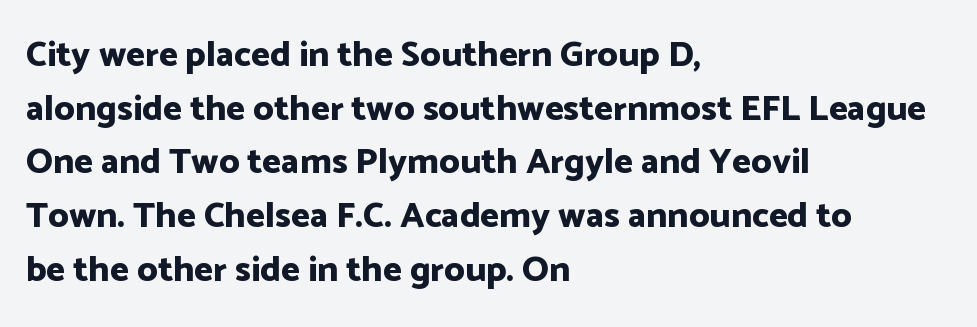
Compared with typical paragraphs, the rows here are spaced about the same. It's the straight-up-and-down kind of type. Each letter's strokes conclude bluntly, with no projecting serifs. Inter-character spacing is left at the font's built-in metrics.
